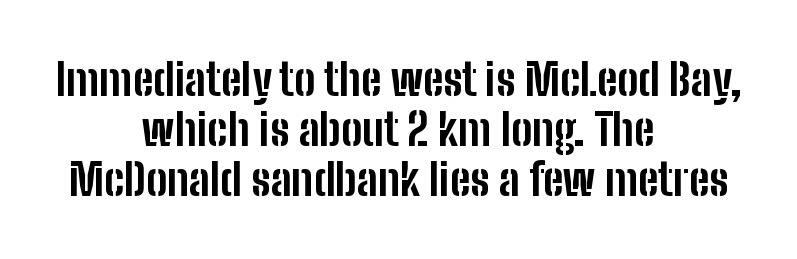
{"serif": "no", "italic": "no", "bold": "yes", "weight": "bold", "width": "condensed", "stroke_contrast": "low", "x_height": "medium", "monospaced": "no", "underline": "no", "align": "center", "line_spacing": "tight", "line_spacing_ratio": 1.14, "letter_spacing": "normal", "letter_spacing_em": 0.0, "glyph_px": 44}
